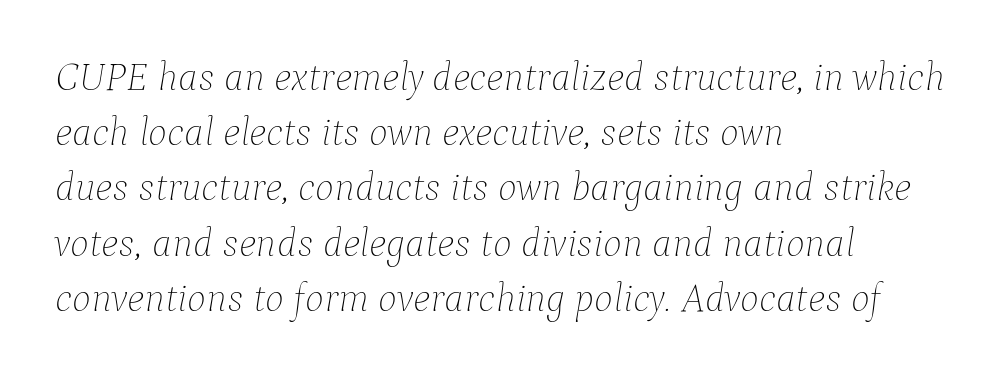
The image shows 40 px thin type, italic (leaning right); set left-aligned, normal line spacing (1.38x), normal letter spacing, not underlined; low stroke contrast and a medium x-height.
